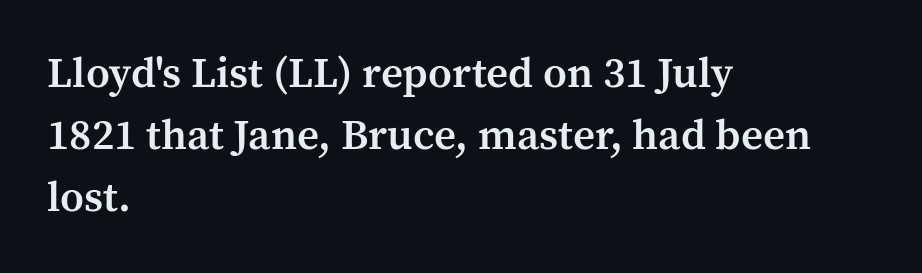
Q: Is the text bold? A: Semi-bold.
Q: Is the text italic (slanted)? A: No, it is upright.
Q: Is the typeface a serif or a sans-serif typeface? A: Serif.
Q: Is the text underlined? A: No.
Q: How is the paragraph aligned? A: Left-aligned.
Q: Is the spacing between letters normal or unusually wide? A: Normal.
Q: Is the spacing between lines tight, normal or loose? A: Normal.
Q: Width (condensed, normal, or wide)? A: Normal.
Q: Stroke contrast? A: Medium.
Q: x-height? A: Medium.
Q: Monospaced? A: No.
